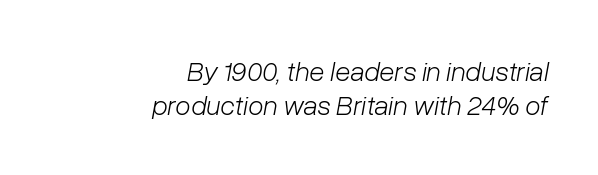
{"italic": "yes", "lean": "right", "slant_degrees": 10, "bold": "no", "weight": "light", "width": "normal", "stroke_contrast": "low", "x_height": "medium", "monospaced": "no", "underline": "no", "align": "right", "line_spacing_ratio": 1.23, "letter_spacing": "normal", "letter_spacing_em": 0.0, "glyph_px": 28}
